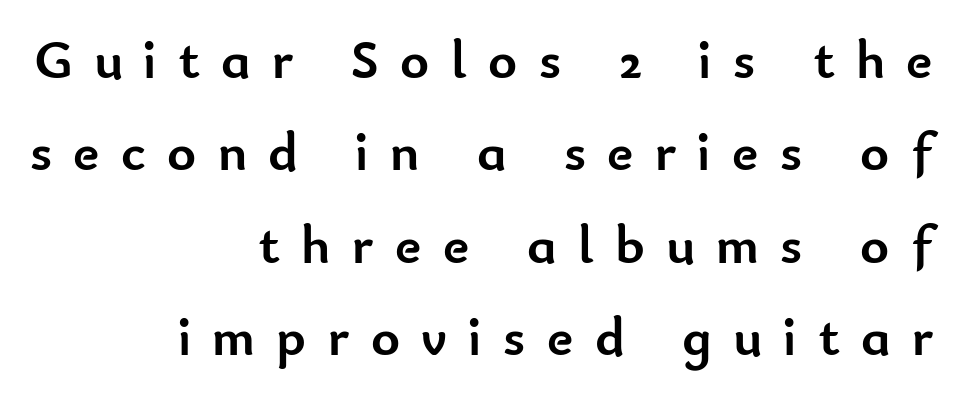
{"serif": "no", "italic": "no", "bold": "yes", "weight": "semibold", "width": "normal", "stroke_contrast": "low", "x_height": "small", "monospaced": "no", "underline": "no", "align": "right", "line_spacing": "normal", "line_spacing_ratio": 1.68, "letter_spacing": "wide", "letter_spacing_em": 0.39, "glyph_px": 55}
